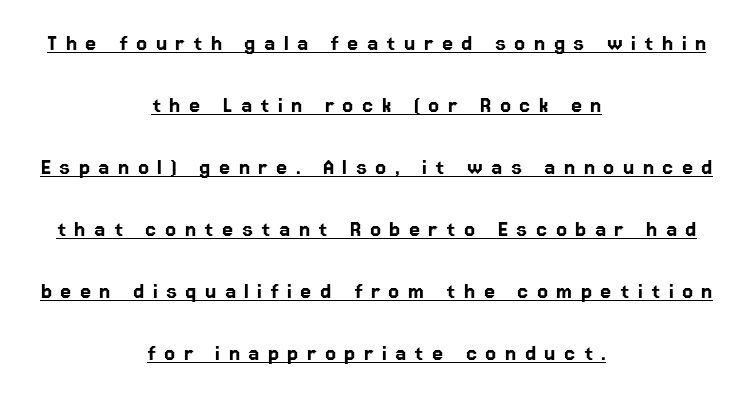
The image shows 25 px text type, upright; set centered, loose line spacing (2.48x), unusually wide letter spacing (+0.34 em), underlined.
